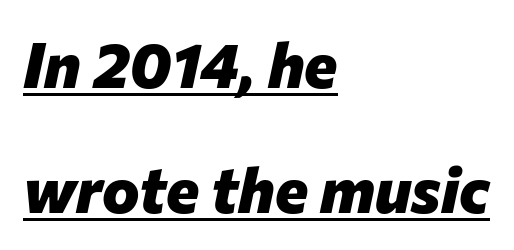
The words here are underlined. Spacing verdict: proportional, widths tailored to each character. Every letter is thick-stroked: bold, no question. How would I describe the line gaps? Wide and relaxed. Italic? Definitely — the glyphs are oblique.
